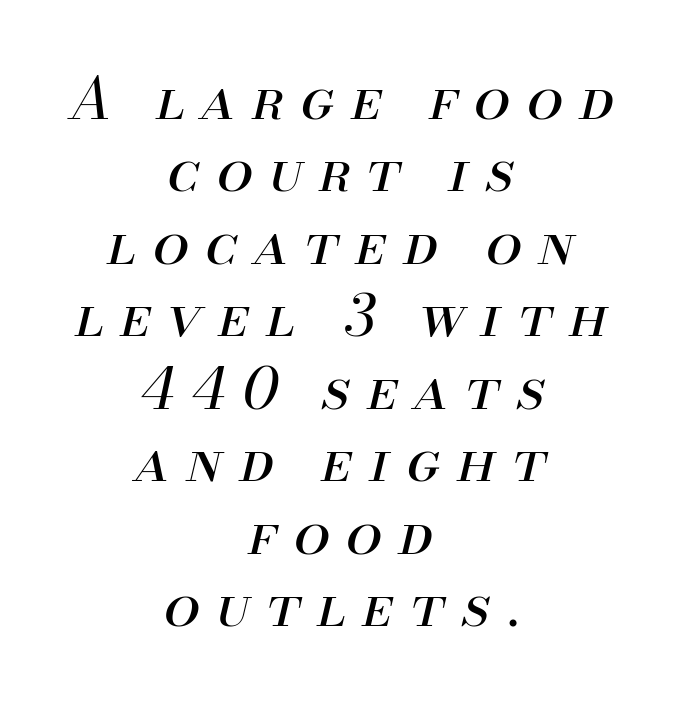
{"italic": "yes", "lean": "right", "slant_degrees": 13, "bold": "no", "weight": "regular", "width": "normal", "stroke_contrast": "medium", "x_height": "small", "monospaced": "no", "underline": "no", "align": "center", "line_spacing": "normal", "line_spacing_ratio": 1.25, "letter_spacing": "wide", "letter_spacing_em": 0.28, "glyph_px": 58}
